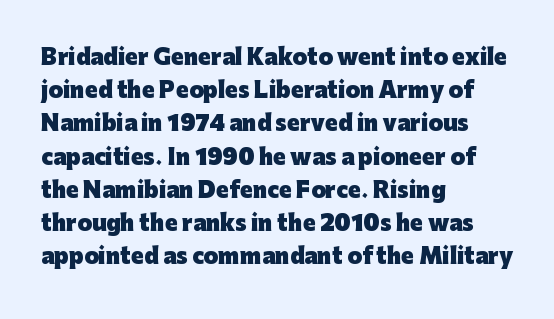
The image shows 21 px bold type, upright; set left-aligned, normal line spacing (1.58x), normal letter spacing, not underlined.
